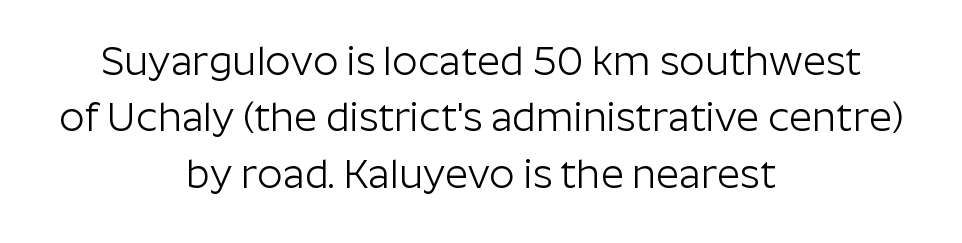
{"serif": "no", "italic": "no", "bold": "no", "weight": "light", "width": "normal", "stroke_contrast": "low", "x_height": "medium", "monospaced": "no", "underline": "no", "align": "center", "line_spacing": "normal", "line_spacing_ratio": 1.41, "letter_spacing": "normal", "letter_spacing_em": 0.0, "glyph_px": 40}
